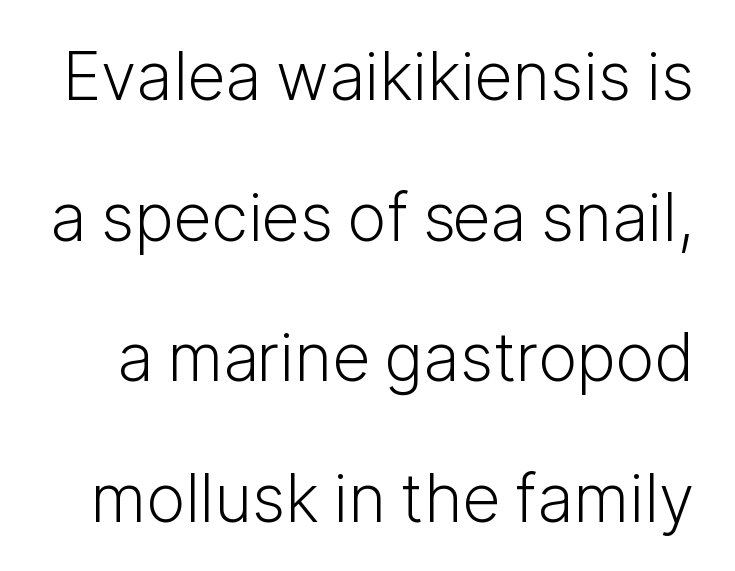
The image shows 66 px light sans-serif type, upright; set loose line spacing (2.13x), normal letter spacing, not underlined; low stroke contrast and a medium x-height.
